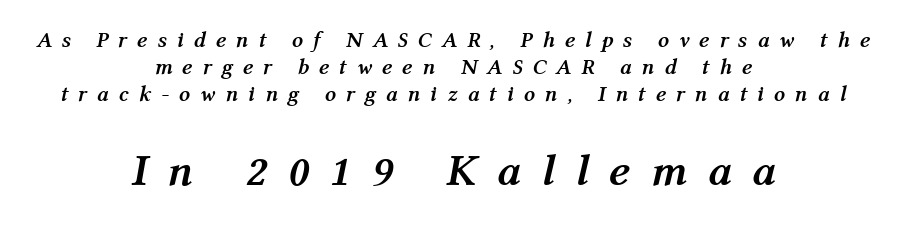
{"italic": "yes", "lean": "right", "slant_degrees": 12, "bold": "yes", "weight": "semibold", "width": "normal", "stroke_contrast": "medium", "x_height": "medium", "monospaced": "no", "underline": "no", "align": "center", "line_spacing_ratio": 1.23, "letter_spacing": "wide", "letter_spacing_em": 0.45, "larger_block": "second", "size_ratio": 2.05, "glyph_px": 45}
